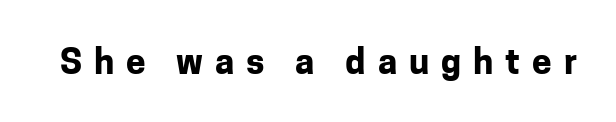
The image shows 35 px bold sans-serif type, upright; set unusually wide letter spacing (+0.34 em), not underlined; low stroke contrast and a medium x-height.
